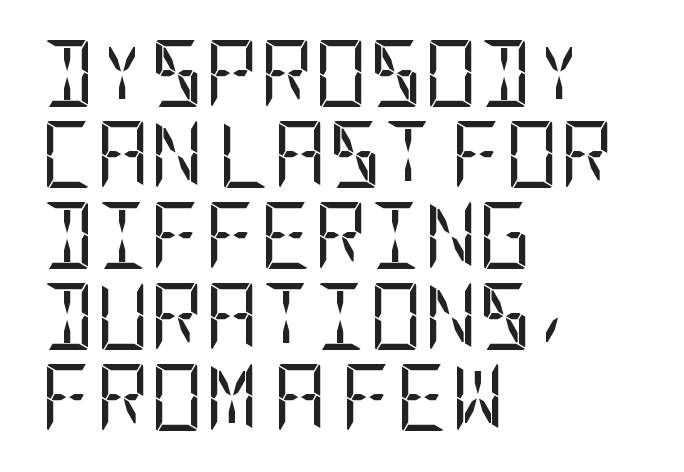
Q: Is the text bold? A: No.
Q: Is the text italic (slanted)? A: No, it is upright.
Q: Is the typeface a serif or a sans-serif typeface? A: Sans-serif.
Q: Is the text underlined? A: No.
Q: How is the paragraph aligned? A: Left-aligned.
Q: Is the spacing between letters normal or unusually wide? A: Normal.
Q: Width (condensed, normal, or wide)? A: Condensed.
Q: Stroke contrast? A: Low.
Q: x-height? A: Large.
